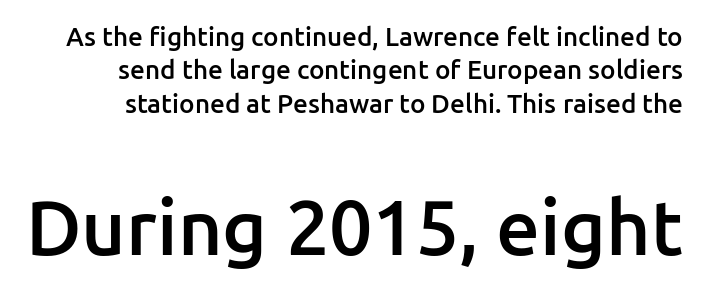
The image shows 77 px semibold sans-serif type, upright; set normal line spacing (1.28x), normal letter spacing, not underlined; the second (bottom) block is 2.96x larger; low stroke contrast and a medium x-height.
